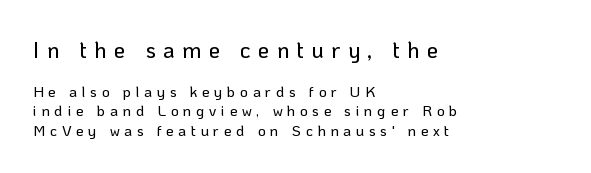
{"italic": "no", "underline": "no", "align": "left", "line_spacing": "normal", "line_spacing_ratio": 1.29, "letter_spacing": "wide", "letter_spacing_em": 0.31, "larger_block": "first", "size_ratio": 1.53, "glyph_px": 23}
